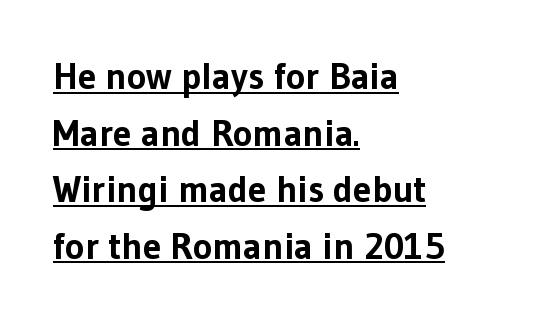
The image shows 37 px bold sans-serif type, upright; set left-aligned, normal line spacing (1.53x), normal letter spacing, underlined; low stroke contrast and a medium x-height.
